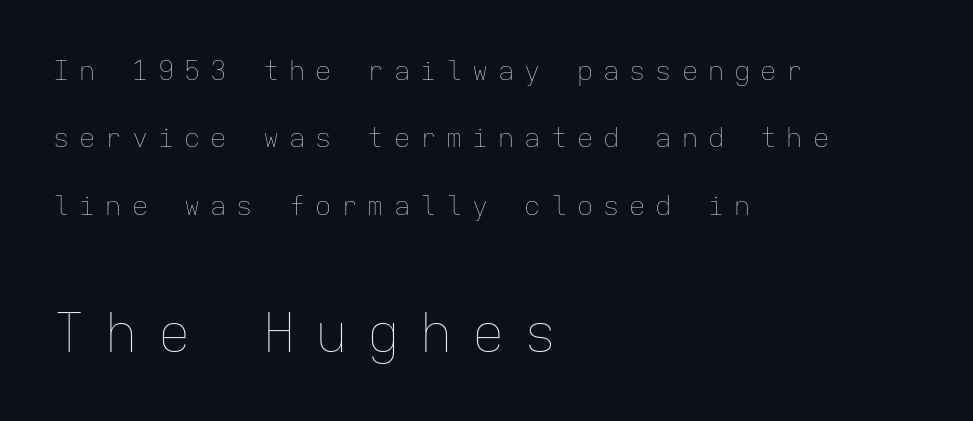
The image shows 54 px thin type, upright, monospaced; set left-aligned, loose line spacing (2.5x), unusually wide letter spacing (+0.37 em), not underlined; the second (bottom) block is 2.0x larger; low stroke contrast and a medium x-height.
